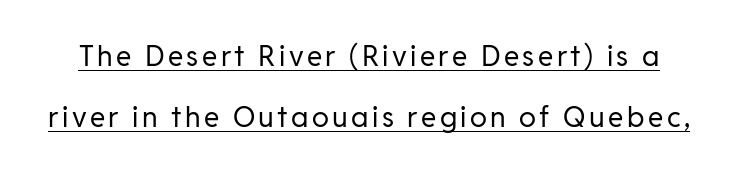
Is there an underline? Yes — a line sits under the letters. The rendering uses natural spacing where letterforms have individual widths. Vertical strokes here are truly vertical. Weight: regular or lighter. Baseline-to-baseline distance is far greater than the letter height. Each letter's strokes conclude bluntly, with no projecting serifs.
